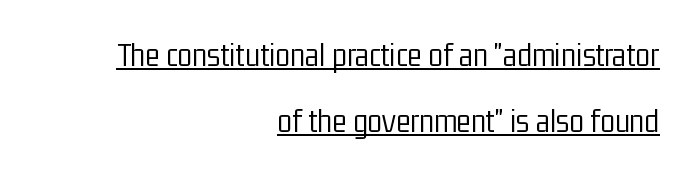
The image shows 34 px light, condensed sans-serif type, upright; set right-aligned, loose line spacing (1.93x), normal letter spacing, underlined; low stroke contrast and a medium x-height.
